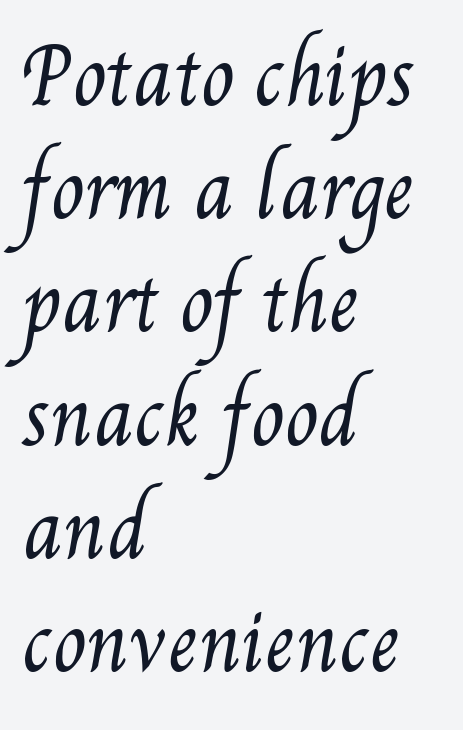
The image shows 76 px regular-weight, condensed type; set left-aligned, normal line spacing (1.49x), normal letter spacing, not underlined; medium stroke contrast and a small x-height.
